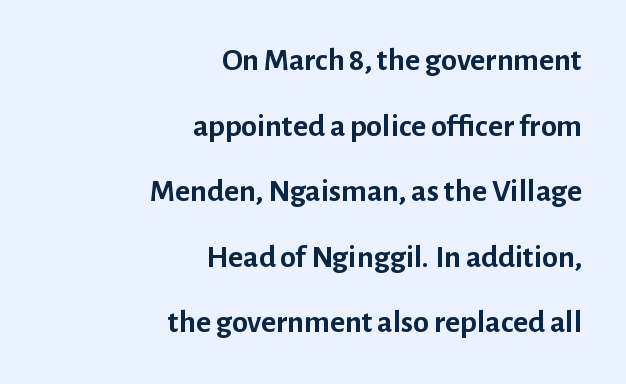
The passage shown is emphatically bold. This rendering uses right alignment, leaving the left contour irregular. The leading is generous, giving the passage an open texture. Examine the stroke ends and you'll find no serifs.
